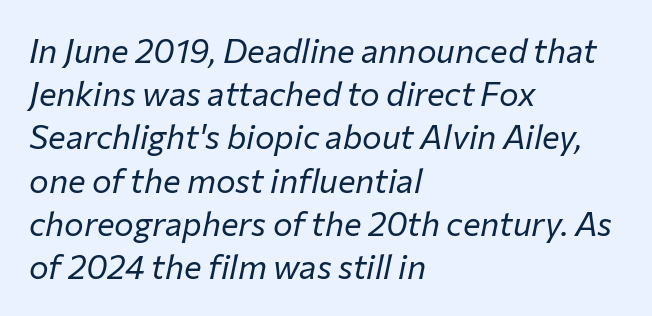
The image shows 33 px regular-weight type, italic (leaning right); set left-aligned, normal line spacing (1.31x), normal letter spacing, not underlined; low stroke contrast and a medium x-height.
